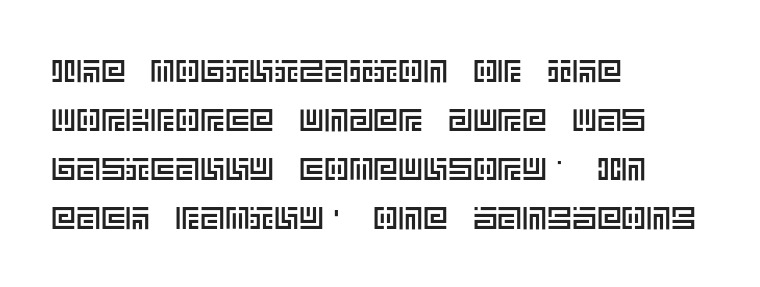
{"italic": "no", "width": "normal", "x_height": "large", "underline": "no", "align": "left", "line_spacing": "normal", "line_spacing_ratio": 1.58, "letter_spacing": "normal", "letter_spacing_em": 0.0, "glyph_px": 31}
